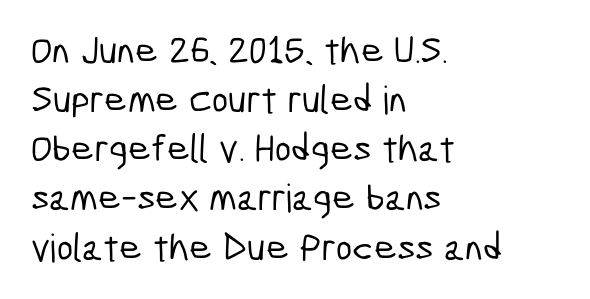
Q: Is the typeface a serif or a sans-serif typeface? A: Sans-serif.
Q: Is the text underlined? A: No.
Q: How is the paragraph aligned? A: Left-aligned.
Q: Is the spacing between letters normal or unusually wide? A: Normal.
Q: Is the spacing between lines tight, normal or loose? A: Normal.
Q: Width (condensed, normal, or wide)? A: Condensed.
Q: Stroke contrast? A: Low.
Q: x-height? A: Medium.
Q: Monospaced? A: No.
